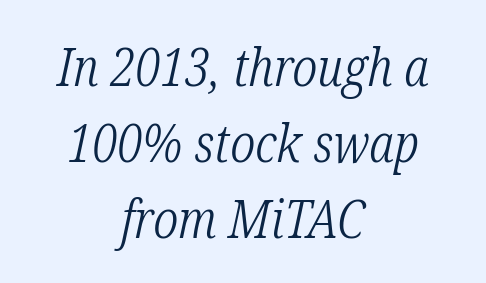
{"serif": "yes", "italic": "yes", "lean": "right", "slant_degrees": 12, "bold": "no", "weight": "light", "width": "condensed", "stroke_contrast": "low", "x_height": "medium", "monospaced": "no", "underline": "no", "align": "center", "line_spacing": "normal", "line_spacing_ratio": 1.43, "letter_spacing": "normal", "letter_spacing_em": 0.0, "glyph_px": 53}
